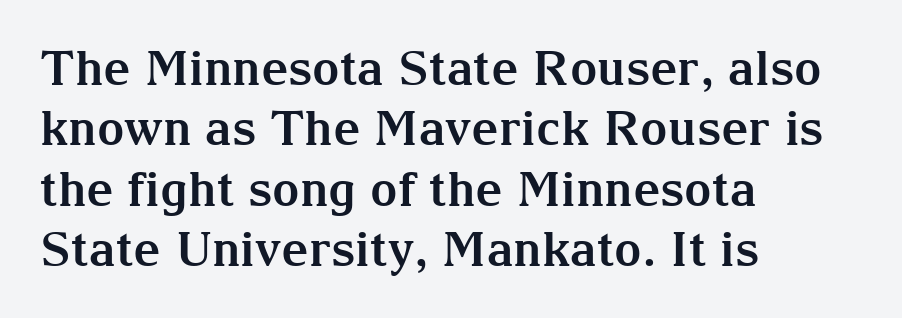
Each word holds together tightly as a unit, with standard inter-letter gaps. Students, observe: this is what conventionally led text looks like. This sample uses an upright cut, with every glyph sitting square on the baseline. Caption: bold face, heavy strokes. This is serif lettering, the kind often seen in printed books. The space beneath each line is pristine and unruled.
